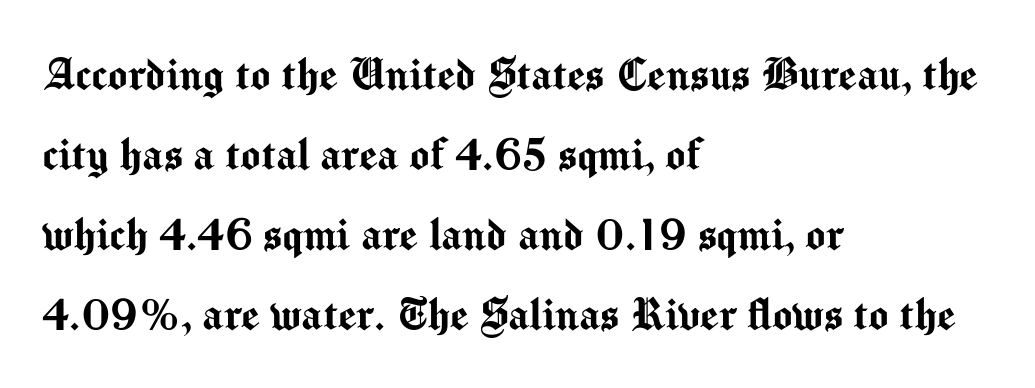
The image shows 52 px sans-serif type, upright; set left-aligned, normal line spacing (1.54x), normal letter spacing, not underlined; medium stroke contrast and a medium x-height.
